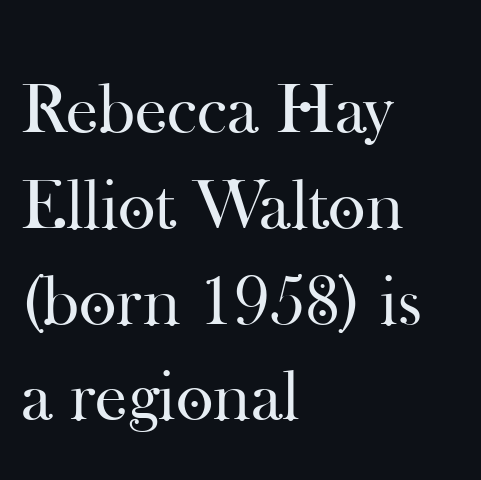
The image shows 72 px regular-weight serif type, upright; set left-aligned, normal line spacing (1.33x), normal letter spacing, not underlined; high stroke contrast and a small x-height.
